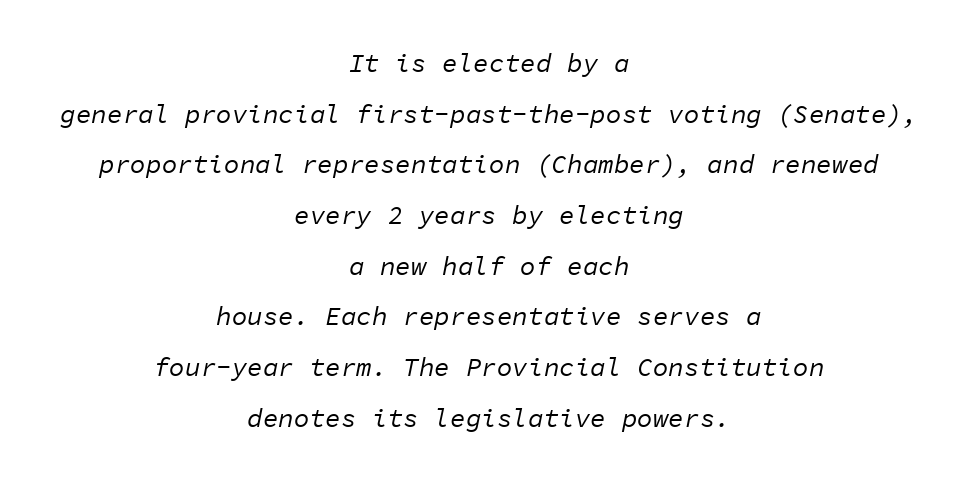
Q: Is the text bold? A: No.
Q: Is the text italic (slanted)? A: Yes, it leans right by about 11 degrees.
Q: Is the text underlined? A: No.
Q: How is the paragraph aligned? A: Centered.
Q: Is the spacing between letters normal or unusually wide? A: Normal.
Q: Is the spacing between lines tight, normal or loose? A: Loose.
